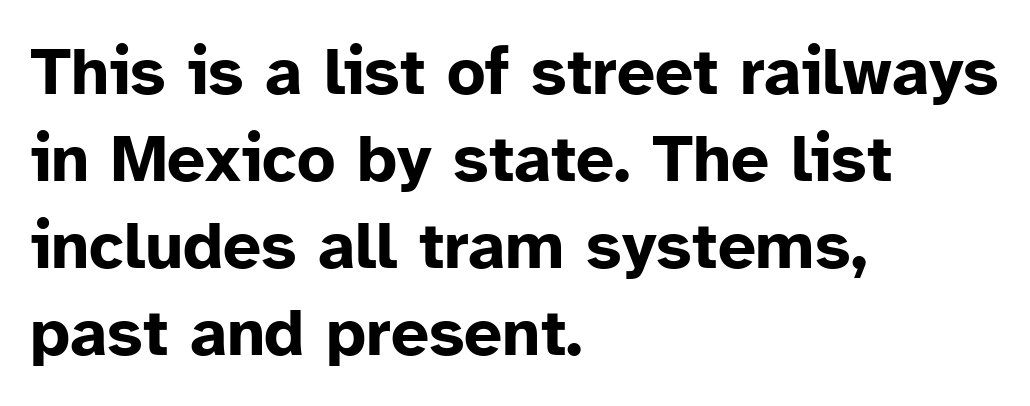
Does the weight exceed regular? Yes, all the way to bold. Posture: vertical. Nobody touched the tracking dial on this one. The font family rendered here belongs to the sans-serif group. Short and long lines alike share a common starting point at left. The face used here is proportionally spaced, like ordinary book or web type.
